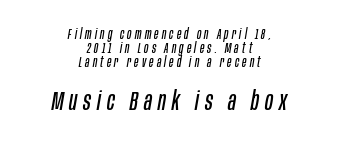
Reading down the column, the eye jumps only a short way to each next line. No extra ink here — the face is not bold. Letters rest on an invisible, unmarked baseline. The tracking jumps out immediately: characters are airy and widely separated. Italic: yes, the glyphs are oblique. The lines in this sample share a center point and differ in where they start and stop.
